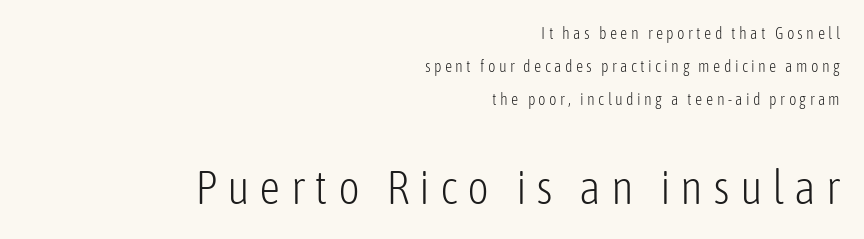
{"serif": "no", "italic": "no", "bold": "no", "weight": "light", "width": "condensed", "stroke_contrast": "low", "x_height": "medium", "monospaced": "no", "underline": "no", "align": "right", "line_spacing": "loose", "line_spacing_ratio": 2.06, "letter_spacing": "wide", "letter_spacing_em": 0.21, "larger_block": "second", "size_ratio": 2.94, "glyph_px": 47}
